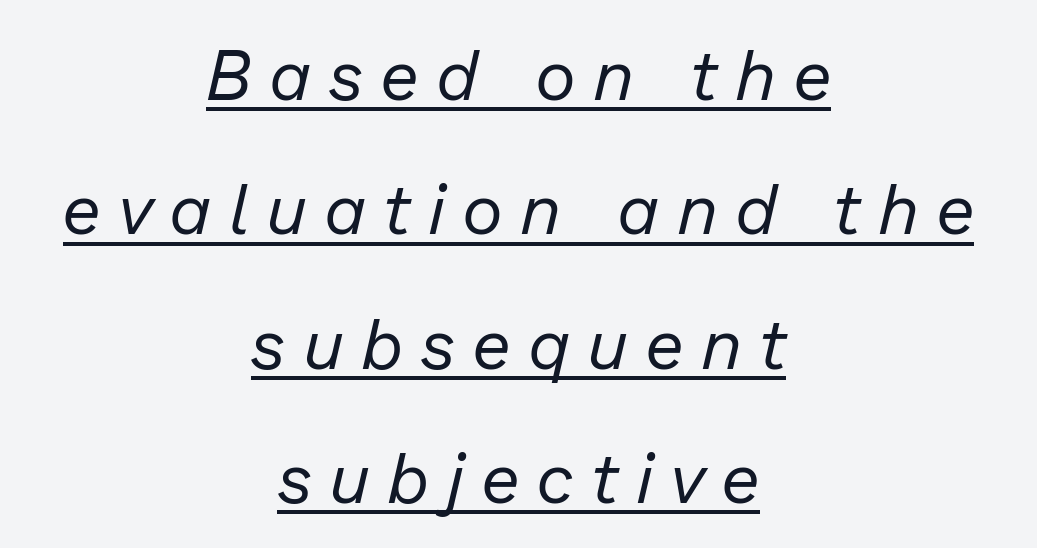
The image shows 70 px regular-weight type, italic (leaning right); set centered, loose line spacing (1.92x), unusually wide letter spacing (+0.27 em), underlined; low stroke contrast and a medium x-height.
